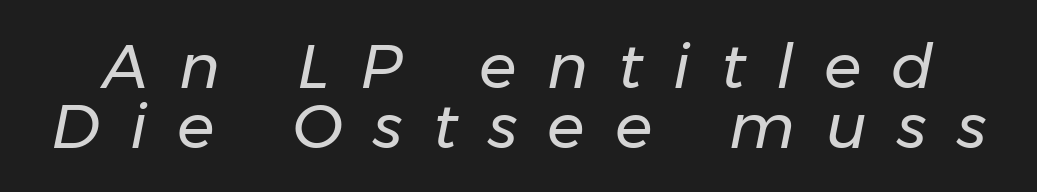
The image shows 62 px regular-weight type, italic (leaning right); set tight line spacing (0.97x), unusually wide letter spacing (+0.49 em), not underlined; low stroke contrast and a medium x-height.
